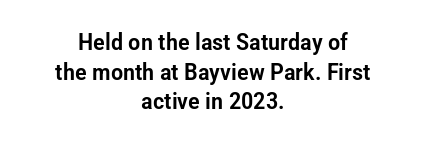
Every character sits straight up, as roman type does. Nothing unusual about the tracking: characters are spaced as the font intends. Regular leading. Descender tails drop into unmarked territory. The lines in this sample share a center point and differ in where they start and stop.
